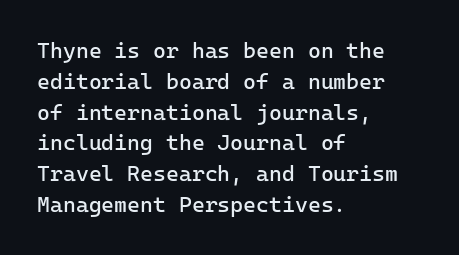
The image shows 22 px text type, upright; set left-aligned, normal line spacing (1.4x), normal letter spacing, not underlined.
